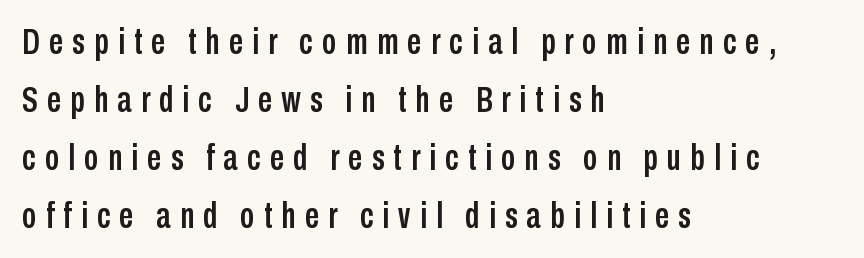
Q: Is the text italic (slanted)? A: No, it is upright.
Q: Is the typeface a serif or a sans-serif typeface? A: Sans-serif.
Q: Is the text underlined? A: No.
Q: How is the paragraph aligned? A: Left-aligned.
Q: Is the spacing between letters normal or unusually wide? A: Unusually wide.
Q: Is the spacing between lines tight, normal or loose? A: Normal.
Q: Width (condensed, normal, or wide)? A: Condensed.
Q: Stroke contrast? A: Low.
Q: x-height? A: Medium.
Q: Monospaced? A: No.
